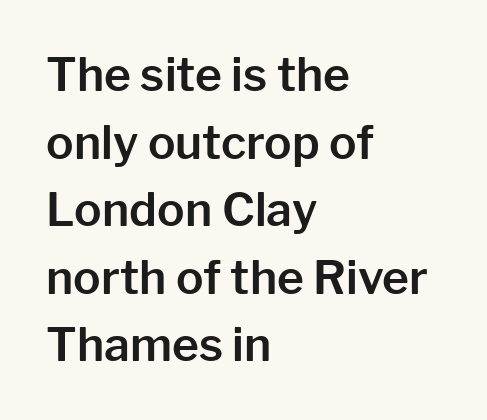
Q: Is the text italic (slanted)? A: No, it is upright.
Q: Is the typeface a serif or a sans-serif typeface? A: Sans-serif.
Q: Is the text underlined? A: No.
Q: How is the paragraph aligned? A: Left-aligned.
Q: Is the spacing between letters normal or unusually wide? A: Normal.
Q: Is the spacing between lines tight, normal or loose? A: Normal.
Q: Width (condensed, normal, or wide)? A: Normal.
Q: Stroke contrast? A: Low.
Q: x-height? A: Medium.
Q: Monospaced? A: No.
